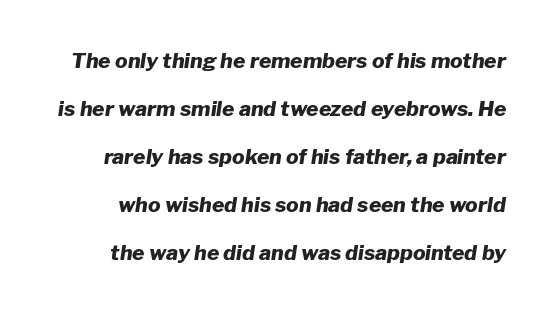
The image shows 21 px bold type, italic (leaning right); set loose line spacing (2.29x), normal letter spacing, not underlined.
